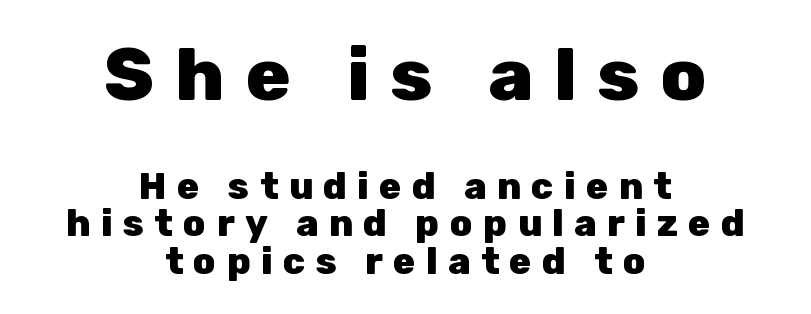
Posture: upright roman. Each letter's strokes conclude bluntly, with no projecting serifs. Horizontal bands of white between lines are thin slivers. Tracking here is generous; glyphs stand well apart from one another. Teacher's note: observe the equal gaps on both sides — that is centered alignment. A clean baseline with only descenders dipping below it.
